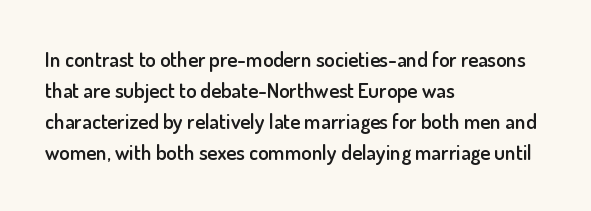
The image shows 21 px text type, upright; set left-aligned, normal line spacing (1.48x), normal letter spacing, not underlined.
